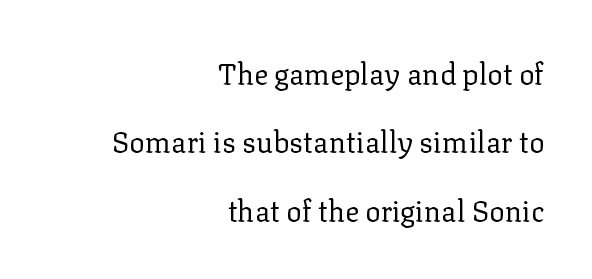
Q: Is the text bold? A: No.
Q: Is the text italic (slanted)? A: No, it is upright.
Q: Is the typeface a serif or a sans-serif typeface? A: Serif.
Q: Is the text underlined? A: No.
Q: How is the paragraph aligned? A: Right-aligned.
Q: Is the spacing between letters normal or unusually wide? A: Normal.
Q: Is the spacing between lines tight, normal or loose? A: Loose.
Q: Width (condensed, normal, or wide)? A: Normal.
Q: Stroke contrast? A: Low.
Q: x-height? A: Medium.
Q: Monospaced? A: No.
